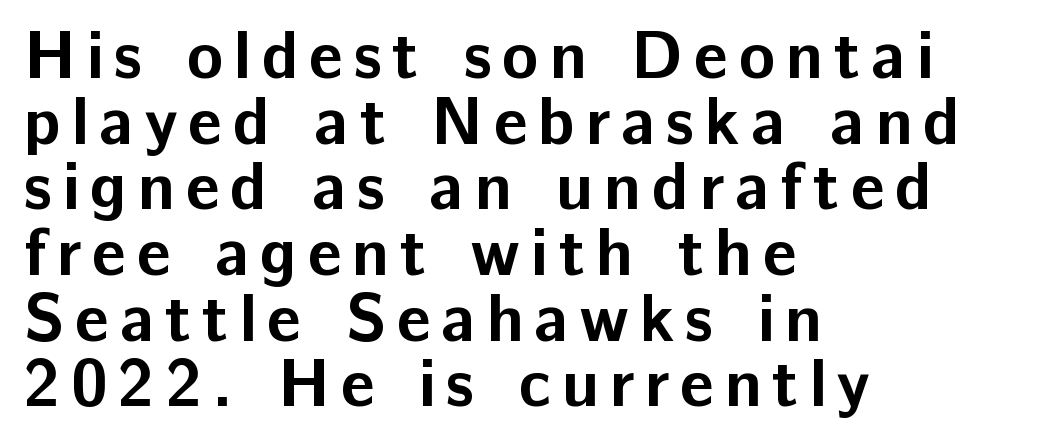
{"serif": "no", "italic": "no", "bold": "yes", "weight": "bold", "width": "normal", "stroke_contrast": "low", "x_height": "medium", "monospaced": "no", "underline": "no", "align": "left", "line_spacing": "tight", "line_spacing_ratio": 0.98, "glyph_px": 67}
